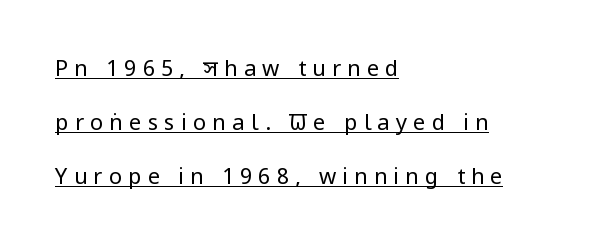
Rows of type keep a wide berth in the vertical direction. Spacing between characters has been opened up far beyond the box default. Posture: vertical. A student would call this left alignment; a typographer would say flush left, rag right.
